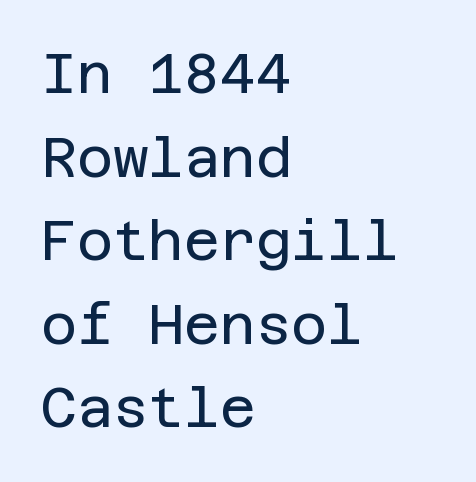
The image shows 55 px regular-weight sans-serif type, upright; set left-aligned, normal line spacing (1.52x), normal letter spacing, not underlined; low stroke contrast and a large x-height.
